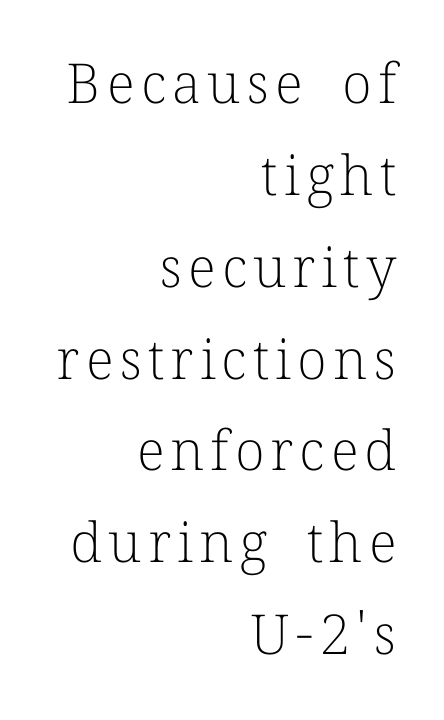
The image shows 55 px light serif type, upright; set right-aligned, normal line spacing (1.67x), not underlined; low stroke contrast and a medium x-height.
